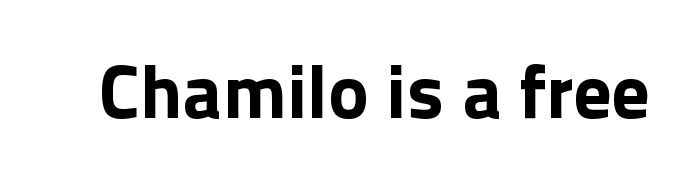
The image shows 76 px bold sans-serif type, upright; set normal letter spacing, not underlined; a medium x-height.
